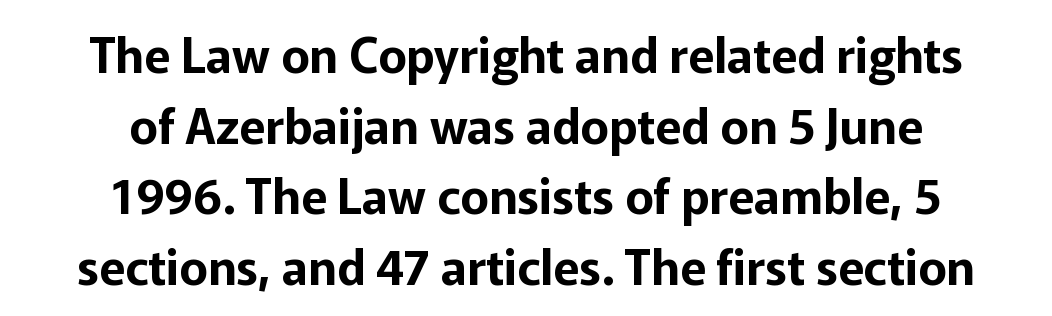
The image shows 48 px sans-serif type, upright; set centered, normal line spacing (1.47x), normal letter spacing, not underlined; low stroke contrast and a medium x-height.
